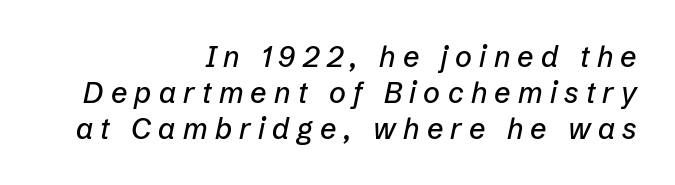
Q: Is the text italic (slanted)? A: Yes, it leans right by about 12 degrees.
Q: Is the text underlined? A: No.
Q: How is the paragraph aligned? A: Right-aligned.
Q: Is the spacing between letters normal or unusually wide? A: Unusually wide.
Q: Width (condensed, normal, or wide)? A: Normal.
Q: Stroke contrast? A: Low.
Q: x-height? A: Medium.
Q: Monospaced? A: No.
